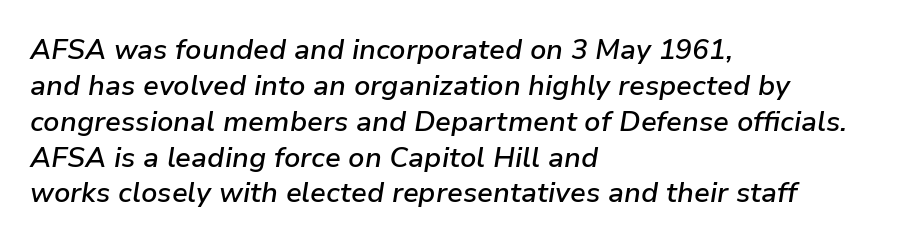
On the weight axis this lands at semibold, roughly 600. All the whitespace from short lines collects on the right. The typography opts for an oblique posture over an upright one. These lines keep a tight, regular rhythm from letter to letter. Decoration check: the copy has no underline.
